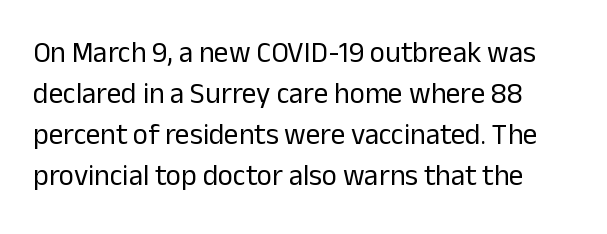
The image shows 29 px regular-weight sans-serif type, upright; set normal line spacing (1.41x), normal letter spacing, not underlined; low stroke contrast and a medium x-height.
